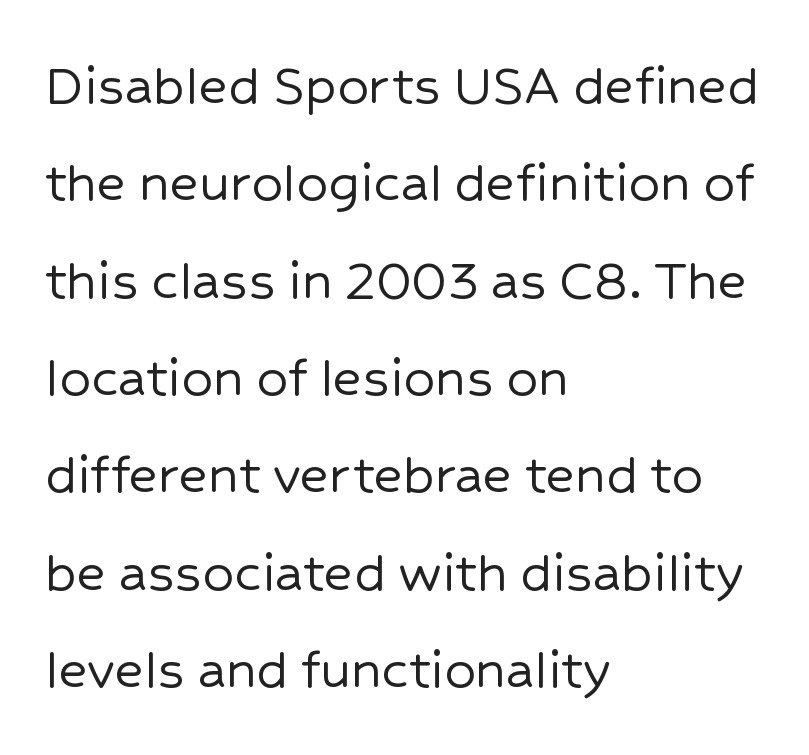
{"serif": "no", "italic": "no", "width": "normal", "stroke_contrast": "low", "x_height": "medium", "monospaced": "no", "underline": "no", "align": "left", "line_spacing": "normal", "line_spacing_ratio": 1.57, "letter_spacing": "normal", "letter_spacing_em": 0.0, "glyph_px": 62}
